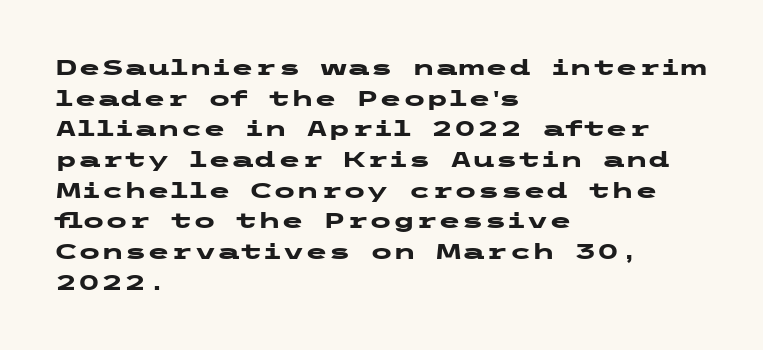
{"italic": "no", "bold": "yes", "underline": "no", "align": "left", "line_spacing": "normal", "line_spacing_ratio": 1.46, "letter_spacing": "normal", "letter_spacing_em": 0.0, "glyph_px": 21}
